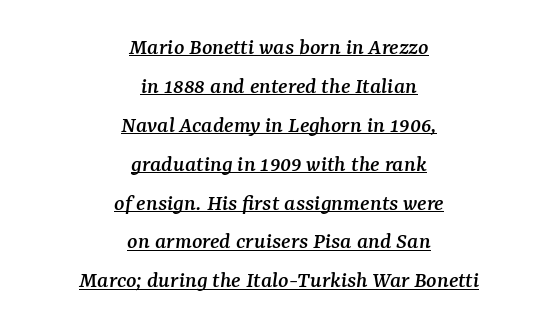
In CSS terms this would be text-align: center. Italic: yes, the glyphs are oblique. The typesetter has applied underlining to the passage shown. Caption: standard tracking, unaltered. A normal amount of white space separates one row of letters from the next.
